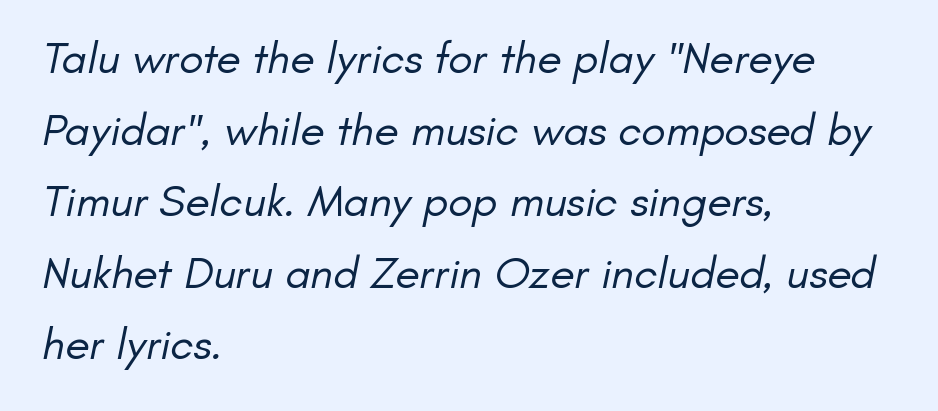
Summary of vertical rhythm: regular, with standard interline spacing. Proportional: the letters do not fall into vertical columns. The letters look calm and open, with moderate or lighter stems. The strip under each line holds only bare page.
